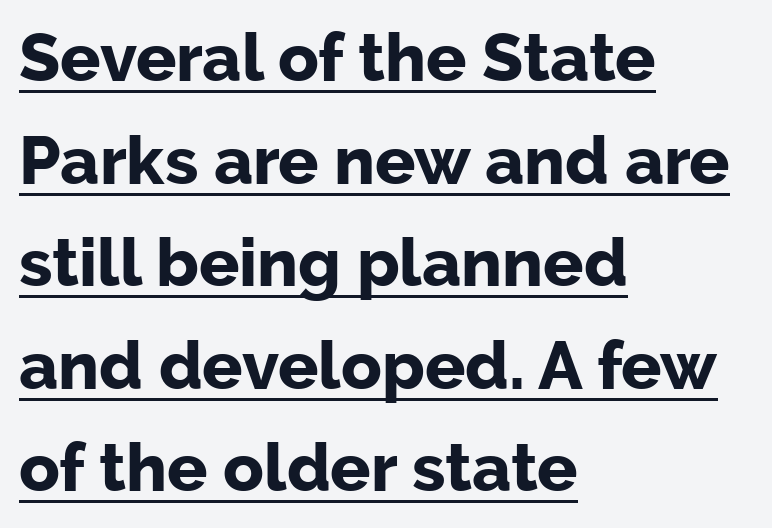
Q: Is the text bold? A: Yes.
Q: Is the text italic (slanted)? A: No, it is upright.
Q: Is the typeface a serif or a sans-serif typeface? A: Sans-serif.
Q: Is the text underlined? A: Yes.
Q: How is the paragraph aligned? A: Left-aligned.
Q: Is the spacing between letters normal or unusually wide? A: Normal.
Q: Is the spacing between lines tight, normal or loose? A: Normal.
Q: Width (condensed, normal, or wide)? A: Normal.
Q: Stroke contrast? A: Low.
Q: x-height? A: Medium.
Q: Monospaced? A: No.
